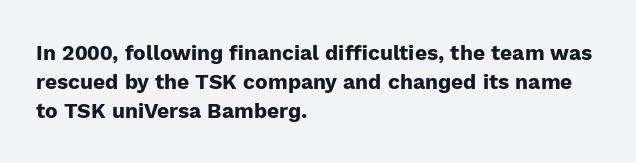
The image shows 21 px bold type, upright; set left-aligned, normal line spacing (1.39x), normal letter spacing, not underlined.
